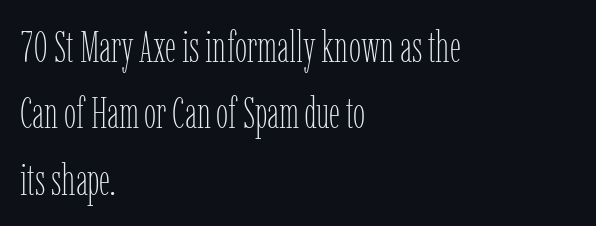
{"italic": "no", "bold": "no", "weight": "thin", "width": "condensed", "stroke_contrast": "low", "x_height": "medium", "monospaced": "no", "underline": "no", "align": "left", "line_spacing": "normal", "line_spacing_ratio": 1.51, "letter_spacing": "normal", "letter_spacing_em": 0.0, "glyph_px": 44}
